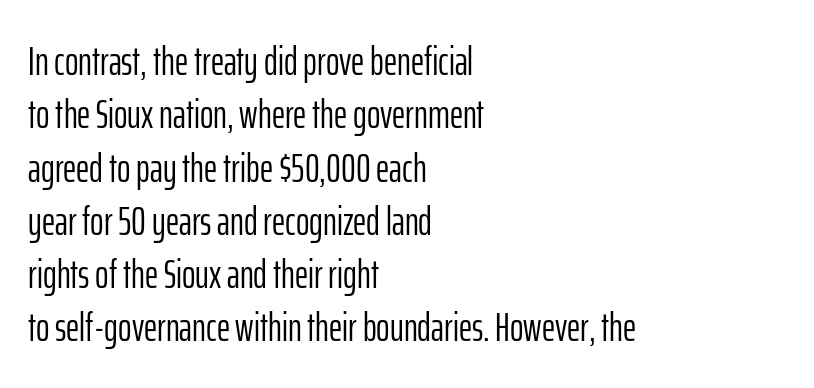
Q: Is the text bold? A: No.
Q: Is the text italic (slanted)? A: No, it is upright.
Q: Is the typeface a serif or a sans-serif typeface? A: Sans-serif.
Q: Is the text underlined? A: No.
Q: How is the paragraph aligned? A: Left-aligned.
Q: Is the spacing between letters normal or unusually wide? A: Normal.
Q: Is the spacing between lines tight, normal or loose? A: Normal.
Q: Width (condensed, normal, or wide)? A: Condensed.
Q: Stroke contrast? A: Low.
Q: x-height? A: Medium.
Q: Monospaced? A: No.
